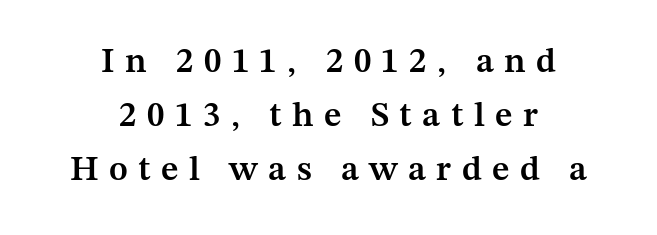
Q: Is the text bold? A: Semi-bold.
Q: Is the text italic (slanted)? A: No, it is upright.
Q: Is the typeface a serif or a sans-serif typeface? A: Serif.
Q: Is the text underlined? A: No.
Q: How is the paragraph aligned? A: Centered.
Q: Is the spacing between letters normal or unusually wide? A: Unusually wide.
Q: Is the spacing between lines tight, normal or loose? A: Normal.
Q: Width (condensed, normal, or wide)? A: Normal.
Q: Stroke contrast? A: Medium.
Q: x-height? A: Medium.
Q: Monospaced? A: No.
